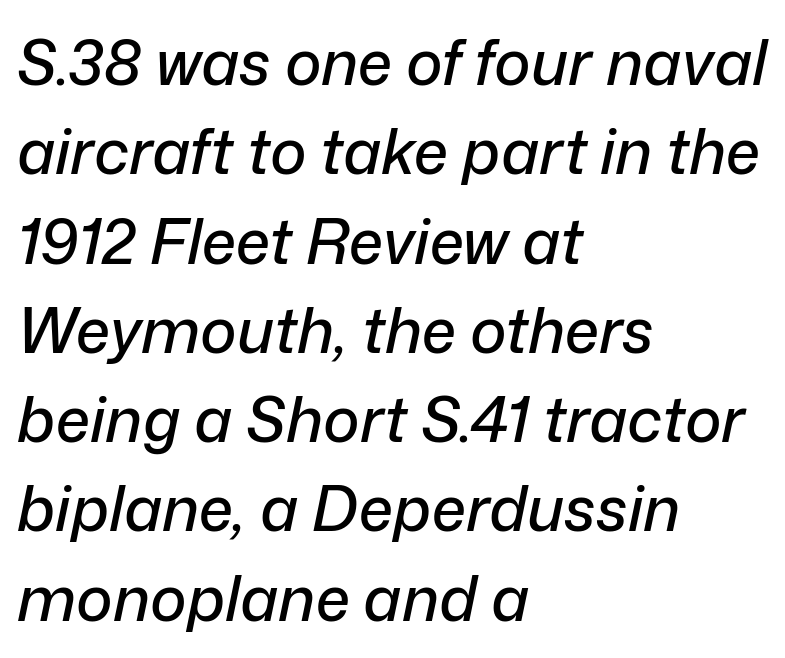
Any mark beneath the type? The region is blank. Emphasis-style slanted type is in use. A student would call this left alignment; a typographer would say flush left, rag right. Tracking value appears to be zero — textbook default spacing.
